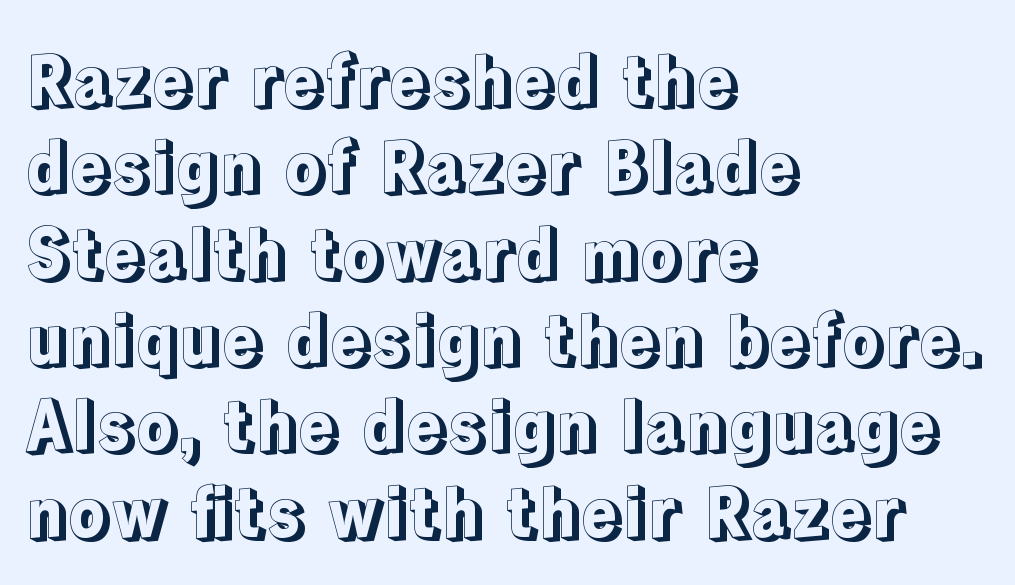
{"italic": "no", "width": "normal", "x_height": "medium", "monospaced": "no", "underline": "no", "align": "left", "line_spacing": "normal", "line_spacing_ratio": 1.27, "letter_spacing": "normal", "letter_spacing_em": 0.0, "glyph_px": 68}
